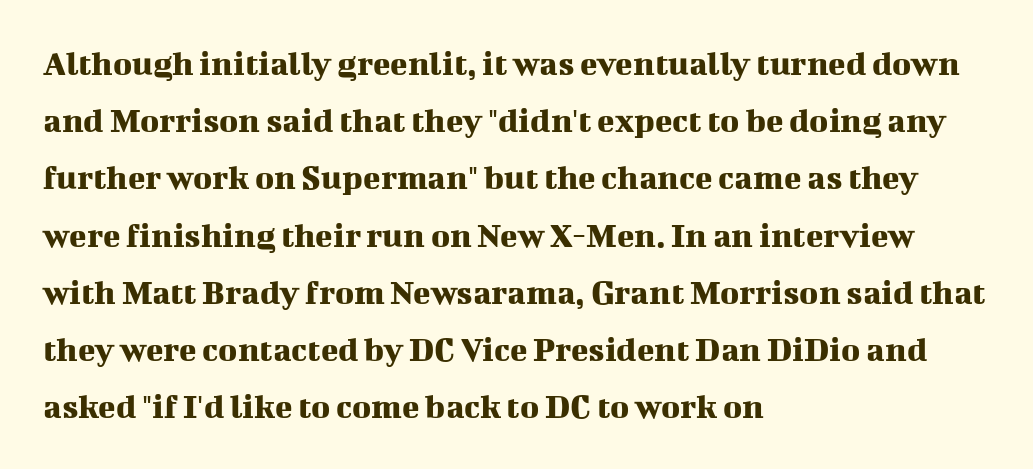
The image shows 36 px serif type, upright; set left-aligned, normal line spacing (1.59x), normal letter spacing, not underlined; medium stroke contrast and a medium x-height.
